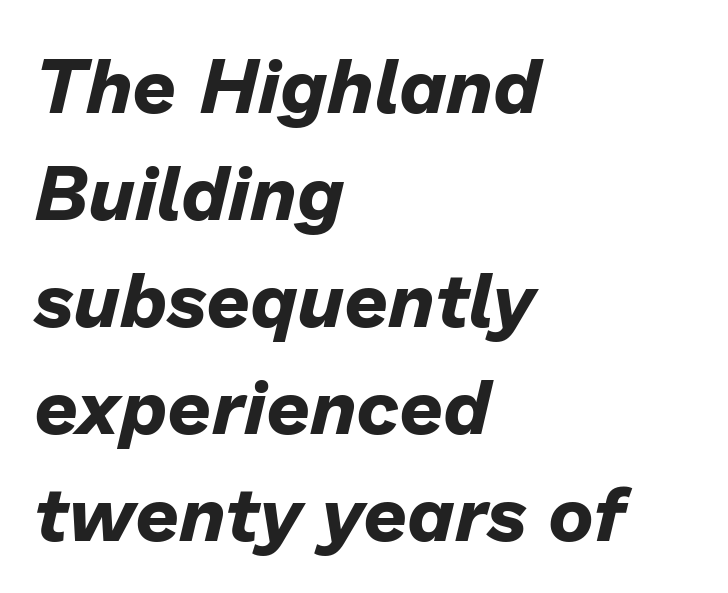
{"italic": "yes", "lean": "right", "slant_degrees": 13, "bold": "yes", "weight": "bold", "width": "normal", "stroke_contrast": "low", "x_height": "medium", "monospaced": "no", "underline": "no", "align": "left", "line_spacing": "normal", "line_spacing_ratio": 1.39, "letter_spacing": "normal", "letter_spacing_em": 0.0, "glyph_px": 77}
